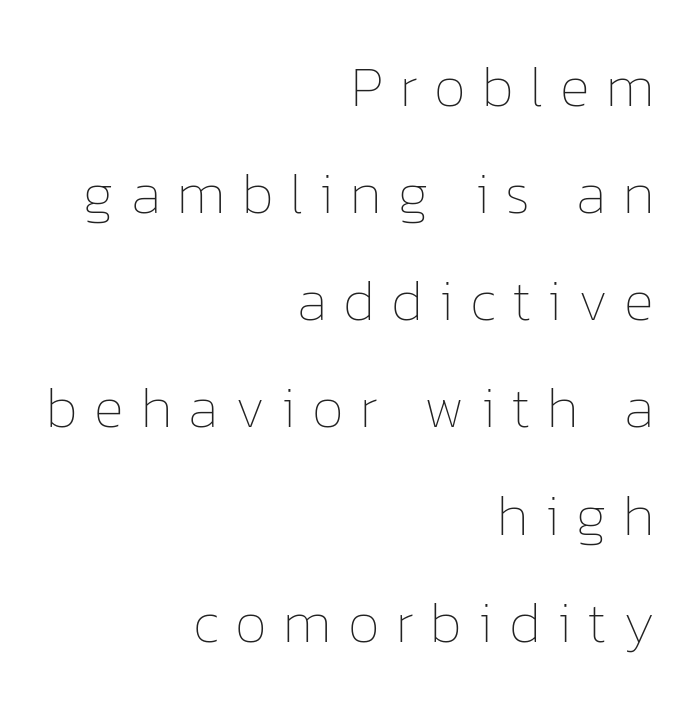
The image shows 57 px thin type, upright; set right-aligned, line spacing 1.88x, unusually wide letter spacing (+0.29 em), not underlined; low stroke contrast and a medium x-height.
